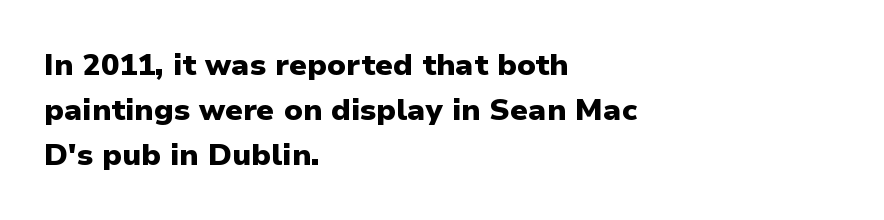
{"serif": "no", "italic": "no", "bold": "yes", "weight": "heavy", "width": "normal", "stroke_contrast": "low", "x_height": "medium", "monospaced": "no", "underline": "no", "align": "left", "line_spacing": "normal", "line_spacing_ratio": 1.5, "letter_spacing": "normal", "letter_spacing_em": 0.0, "glyph_px": 30}
